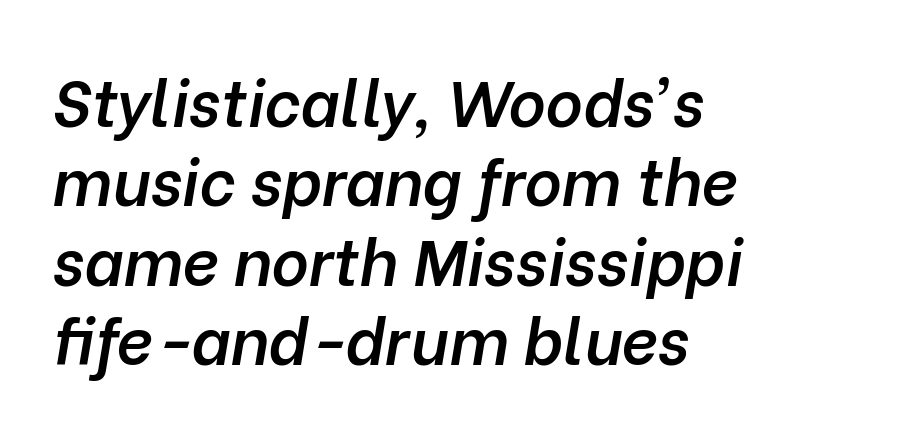
The image shows 64 px semibold type, italic (leaning right); set left-aligned, line spacing 1.24x, normal letter spacing, not underlined; low stroke contrast and a medium x-height.
